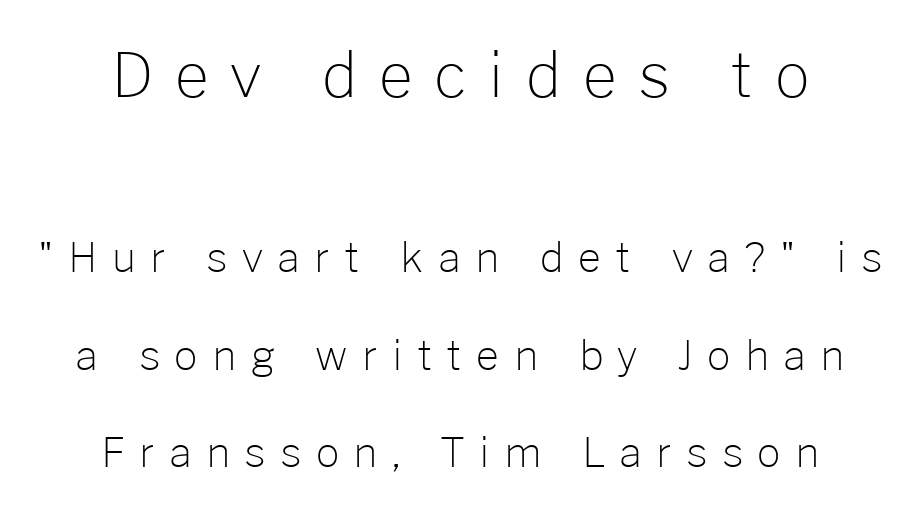
{"serif": "no", "italic": "no", "bold": "no", "weight": "light", "width": "normal", "stroke_contrast": "low", "x_height": "medium", "monospaced": "no", "underline": "no", "line_spacing": "loose", "line_spacing_ratio": 2.38, "letter_spacing": "wide", "letter_spacing_em": 0.35, "larger_block": "first", "size_ratio": 1.49, "glyph_px": 61}
